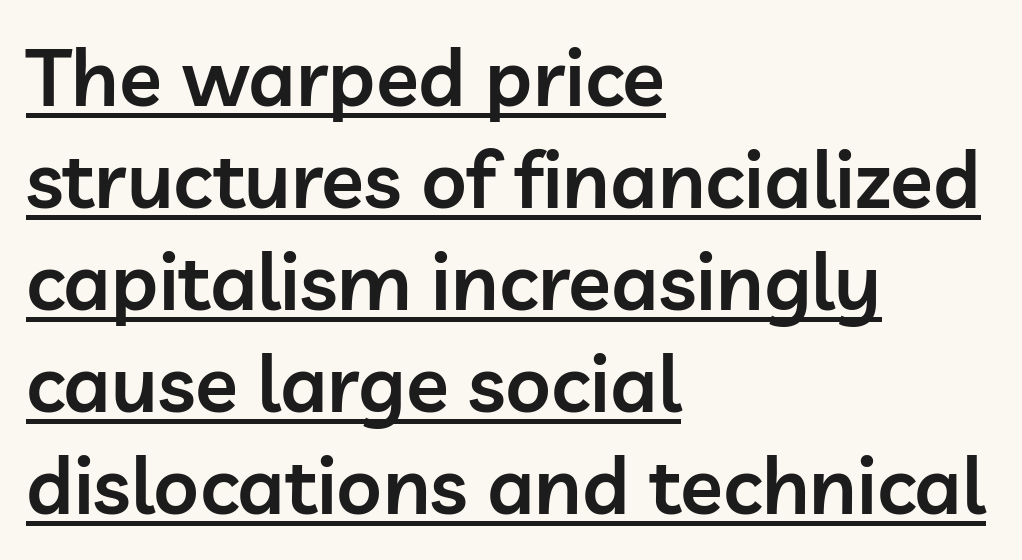
The image shows 79 px semibold sans-serif type, upright; set left-aligned, normal line spacing (1.29x), normal letter spacing, underlined; low stroke contrast and a medium x-height.
